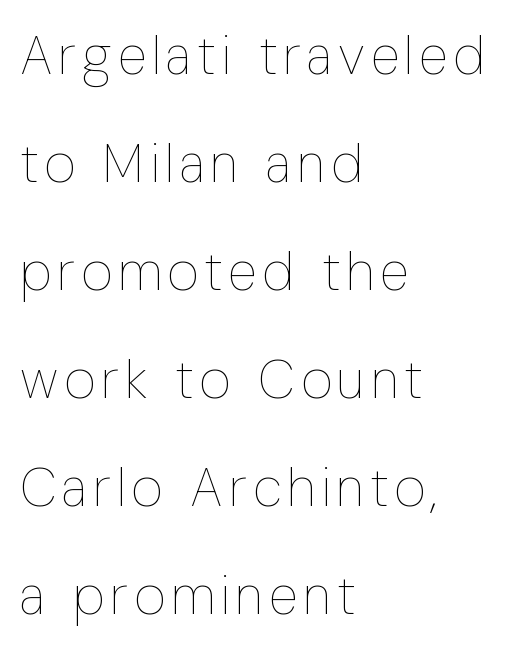
{"italic": "no", "bold": "no", "weight": "thin", "width": "condensed", "stroke_contrast": "low", "x_height": "medium", "monospaced": "no", "underline": "no", "align": "left", "line_spacing": "loose", "line_spacing_ratio": 2.0, "glyph_px": 54}
